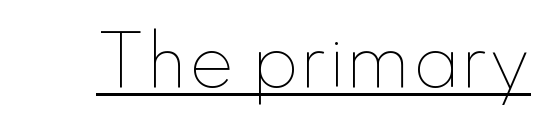
Q: Is the text bold? A: No.
Q: Is the text italic (slanted)? A: No, it is upright.
Q: Is the text underlined? A: Yes.
Q: Is the spacing between letters normal or unusually wide? A: Normal.
Q: Width (condensed, normal, or wide)? A: Normal.
Q: Stroke contrast? A: Low.
Q: x-height? A: Small.
Q: Monospaced? A: No.
